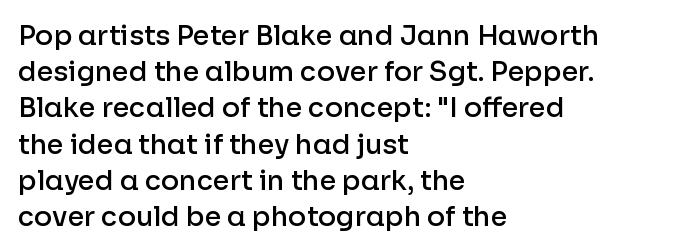
Q: Is the text bold? A: Semi-bold.
Q: Is the text italic (slanted)? A: No, it is upright.
Q: Is the text underlined? A: No.
Q: How is the paragraph aligned? A: Left-aligned.
Q: Is the spacing between letters normal or unusually wide? A: Normal.
Q: Is the spacing between lines tight, normal or loose? A: Normal.
